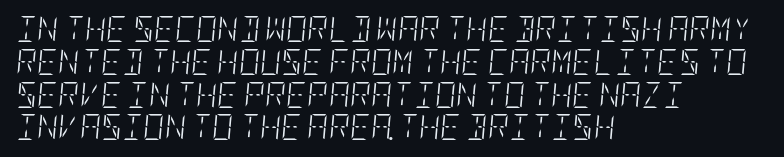
The image shows 26 px text type, italic (leaning right); set left-aligned, normal line spacing (1.26x), normal letter spacing, not underlined.
